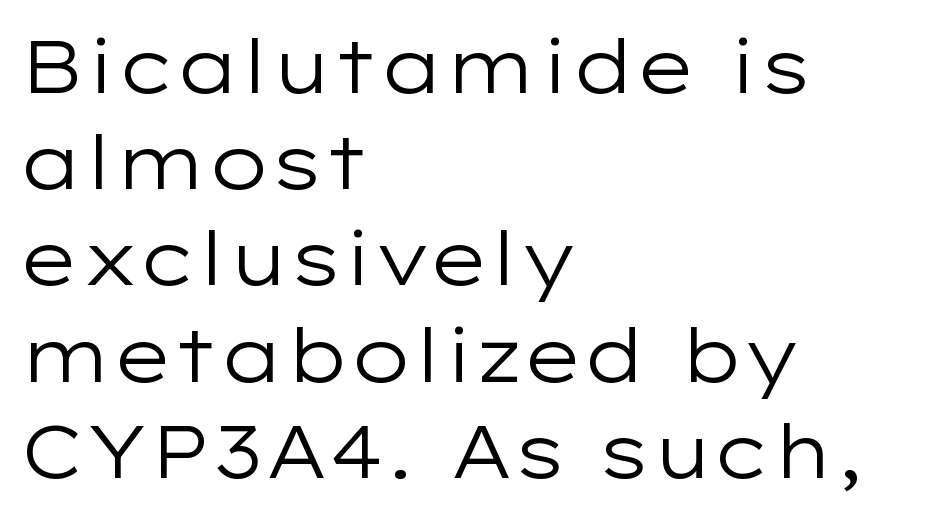
The image shows 74 px regular-weight, wide sans-serif type, upright; set left-aligned, normal line spacing (1.3x), normal letter spacing, not underlined; low stroke contrast and a medium x-height.
